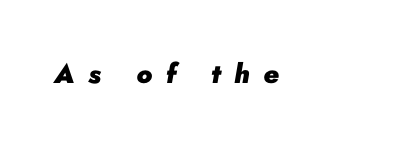
Letter spacing: wide. Does the weight exceed regular? Yes, all the way to bold. A clean baseline with only descenders dipping below it. The specimen reads as italic at a glance.
